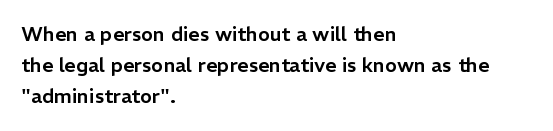
Q: Is the text italic (slanted)? A: No, it is upright.
Q: Is the text underlined? A: No.
Q: How is the paragraph aligned? A: Left-aligned.
Q: Is the spacing between letters normal or unusually wide? A: Normal.
Q: Is the spacing between lines tight, normal or loose? A: Normal.
